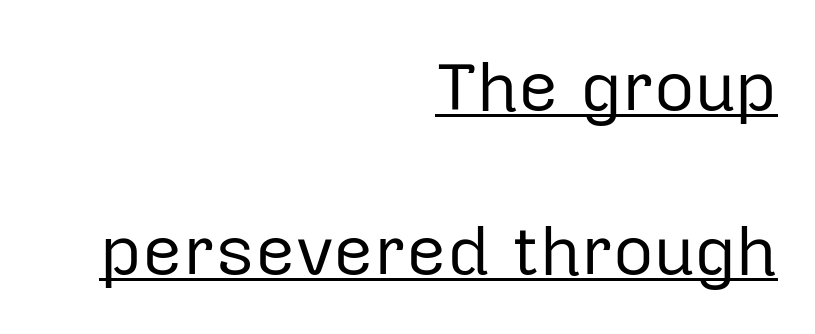
You can see a thin bar hugging the bottom of the glyphs. Observe the absence of serifs on each vertical stroke in this sample. The lettering holds an erect, upright posture throughout. How would I describe the line gaps? Wide and relaxed. Nothing heavy about these letters — not bold at all.
